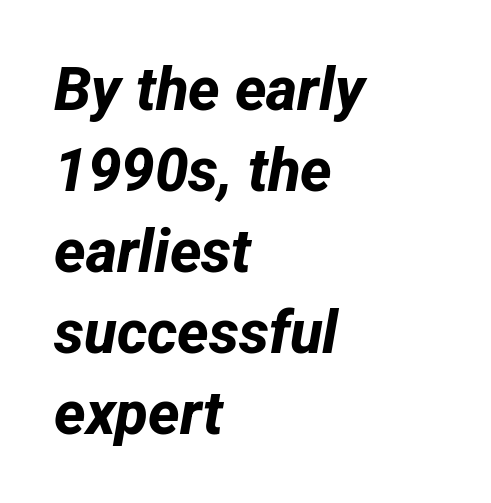
{"serif": "no", "bold": "yes", "weight": "bold", "width": "normal", "stroke_contrast": "low", "x_height": "medium", "monospaced": "no", "underline": "no", "align": "left", "line_spacing": "normal", "line_spacing_ratio": 1.35, "letter_spacing": "normal", "letter_spacing_em": 0.0, "glyph_px": 60}
